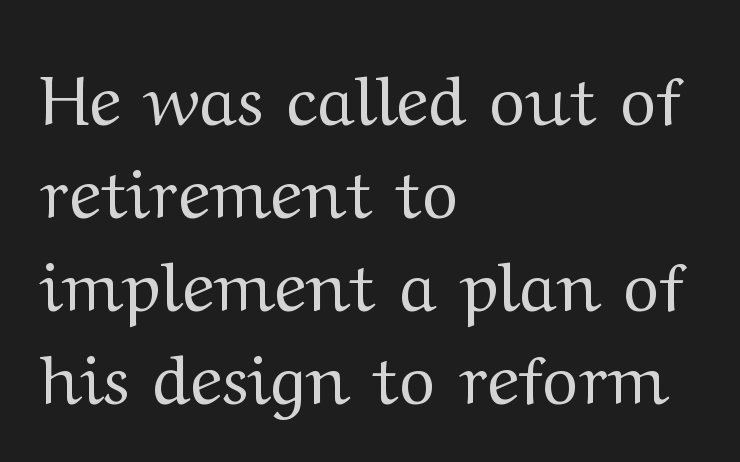
{"serif": "yes", "italic": "no", "bold": "no", "weight": "regular", "width": "wide", "stroke_contrast": "medium", "x_height": "medium", "monospaced": "no", "underline": "no", "align": "left", "line_spacing": "normal", "line_spacing_ratio": 1.35, "letter_spacing": "normal", "letter_spacing_em": 0.0, "glyph_px": 69}
